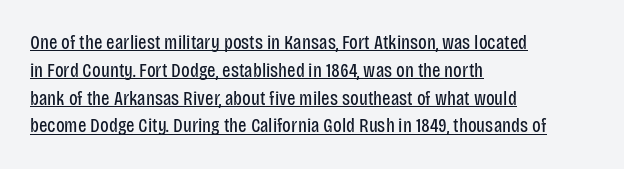
Q: Is the text bold? A: No.
Q: Is the text italic (slanted)? A: No, it is upright.
Q: Is the text underlined? A: Yes.
Q: How is the paragraph aligned? A: Left-aligned.
Q: Is the spacing between letters normal or unusually wide? A: Normal.
Q: Is the spacing between lines tight, normal or loose? A: Normal.
